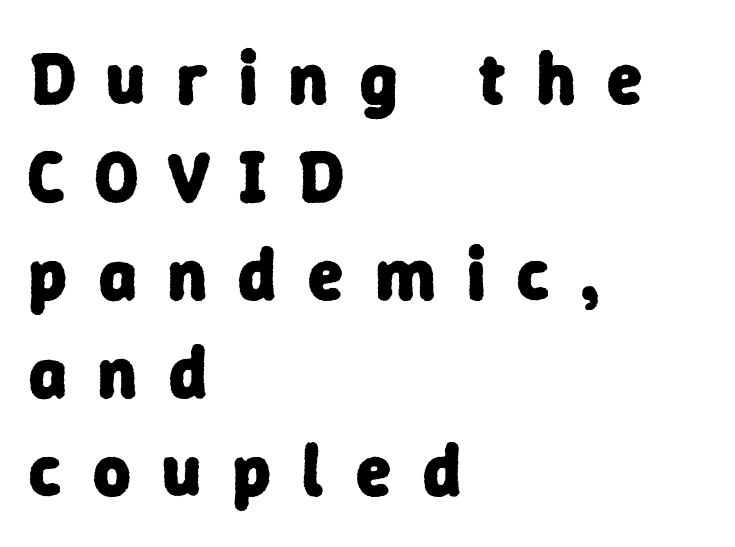
{"serif": "no", "bold": "yes", "weight": "heavy", "width": "normal", "stroke_contrast": "low", "x_height": "medium", "monospaced": "no", "underline": "no", "align": "left", "line_spacing": "normal", "line_spacing_ratio": 1.36, "letter_spacing": "wide", "letter_spacing_em": 0.44, "glyph_px": 72}
